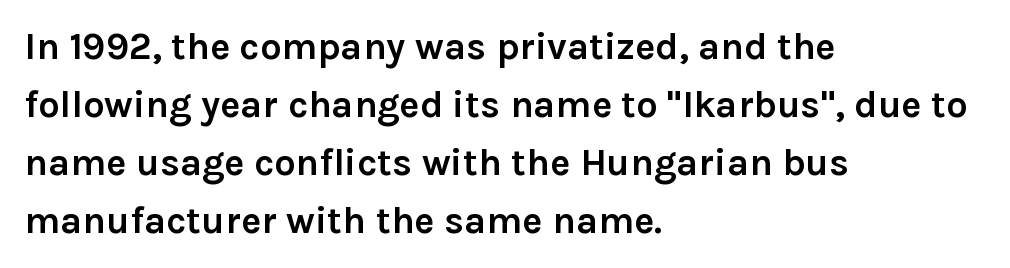
{"serif": "no", "italic": "no", "bold": "yes", "weight": "semibold", "width": "normal", "stroke_contrast": "low", "x_height": "medium", "monospaced": "no", "underline": "no", "align": "left", "line_spacing": "normal", "line_spacing_ratio": 1.53, "letter_spacing": "normal", "letter_spacing_em": 0.0, "glyph_px": 38}
